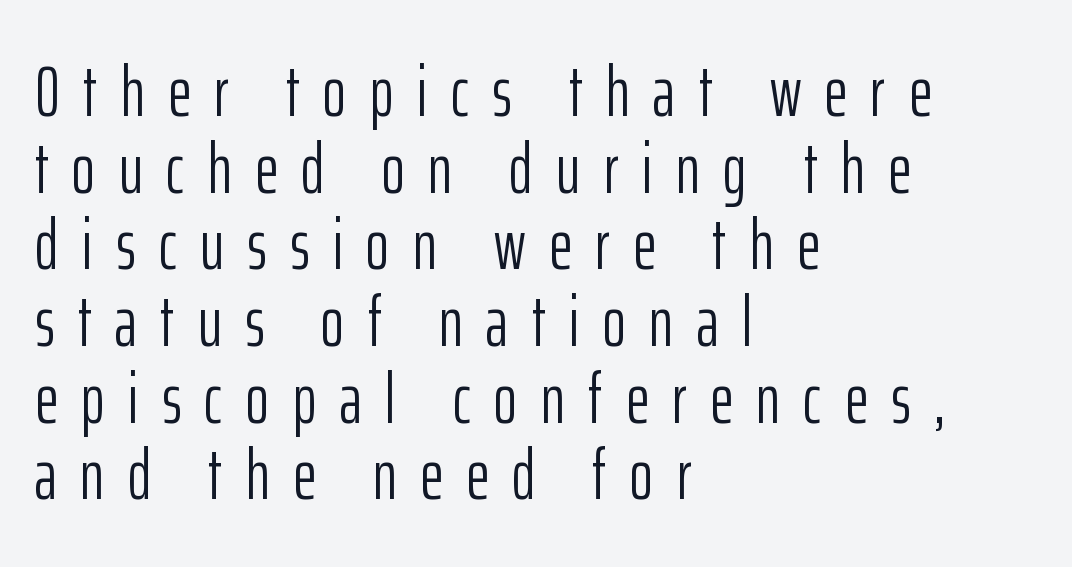
The image shows 71 px light, condensed sans-serif type, upright; set left-aligned, tight line spacing (1.08x), unusually wide letter spacing (+0.33 em), not underlined; low stroke contrast and a medium x-height.
